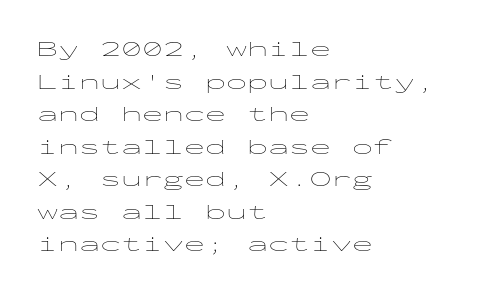
The axis of the letterforms is exactly vertical. Here the glyphs are tracked normally, forming tight word shapes. Descenders hang freely into open space. Line beginnings align vertically; line endings do not. The rows are spaced the way most documents space them.
